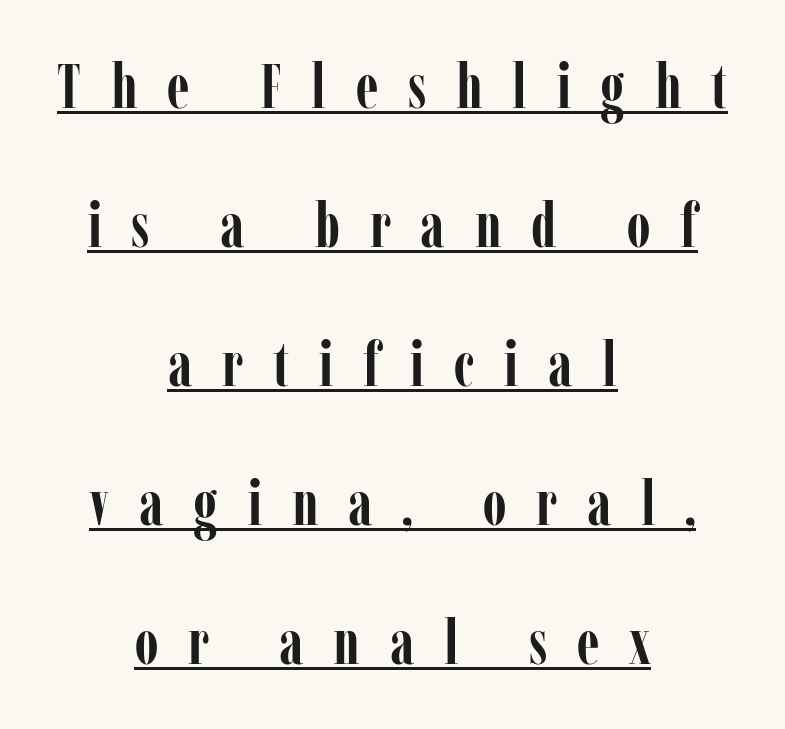
{"serif": "yes", "italic": "no", "bold": "yes", "weight": "semibold", "width": "condensed", "stroke_contrast": "low", "x_height": "medium", "monospaced": "no", "underline": "yes", "align": "center", "line_spacing": "loose", "line_spacing_ratio": 2.24, "letter_spacing": "wide", "letter_spacing_em": 0.48, "glyph_px": 62}
